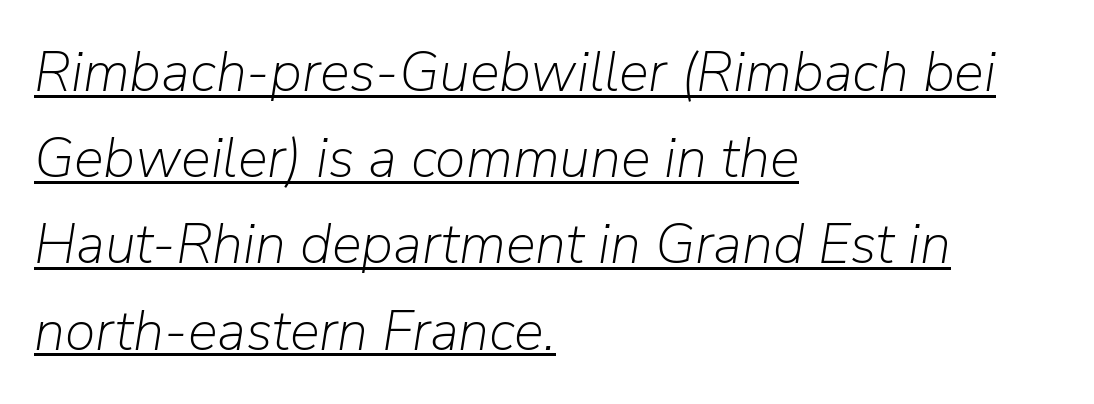
The weight would be labelled regular, book, light, or lighter still. Posture: slanted. A typesetter would call this proportional, since set widths differ per character. What decoration does the sample have? An underline.
